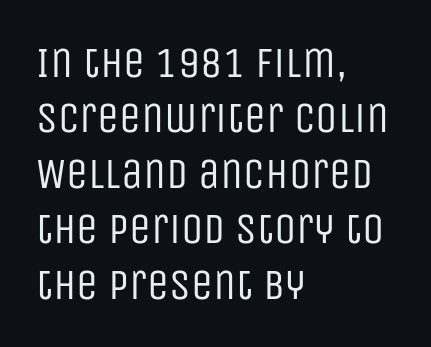
{"serif": "no", "italic": "no", "bold": "no", "weight": "regular", "width": "condensed", "stroke_contrast": "low", "x_height": "large", "monospaced": "no", "underline": "no", "align": "left", "line_spacing": "normal", "line_spacing_ratio": 1.26, "letter_spacing": "normal", "letter_spacing_em": 0.0, "glyph_px": 44}
